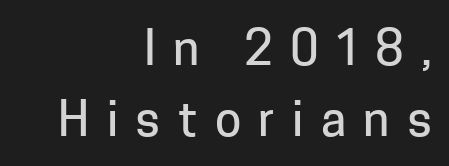
The image shows 48 px sans-serif type, upright; set right-aligned, normal line spacing (1.48x), unusually wide letter spacing (+0.36 em), not underlined; low stroke contrast and a medium x-height.
